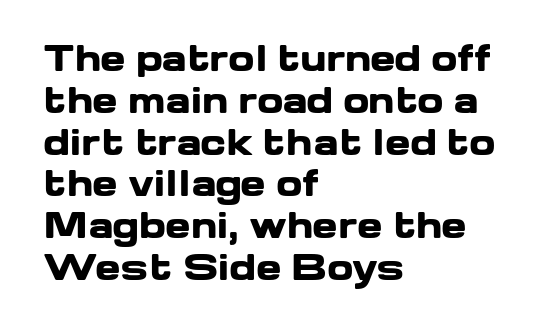
The image shows 34 px heavy, wide sans-serif type, upright; set left-aligned, line spacing 1.23x, normal letter spacing, not underlined; low stroke contrast and a medium x-height.
